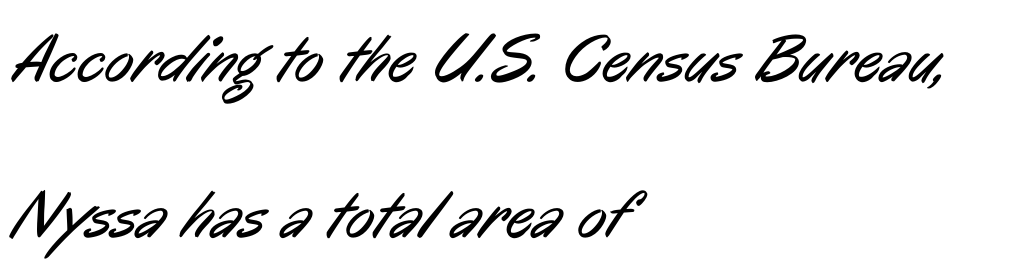
The image shows 68 px regular-weight, condensed sans-serif type; set left-aligned, loose line spacing (2.3x), normal letter spacing, not underlined; low stroke contrast and a medium x-height.
